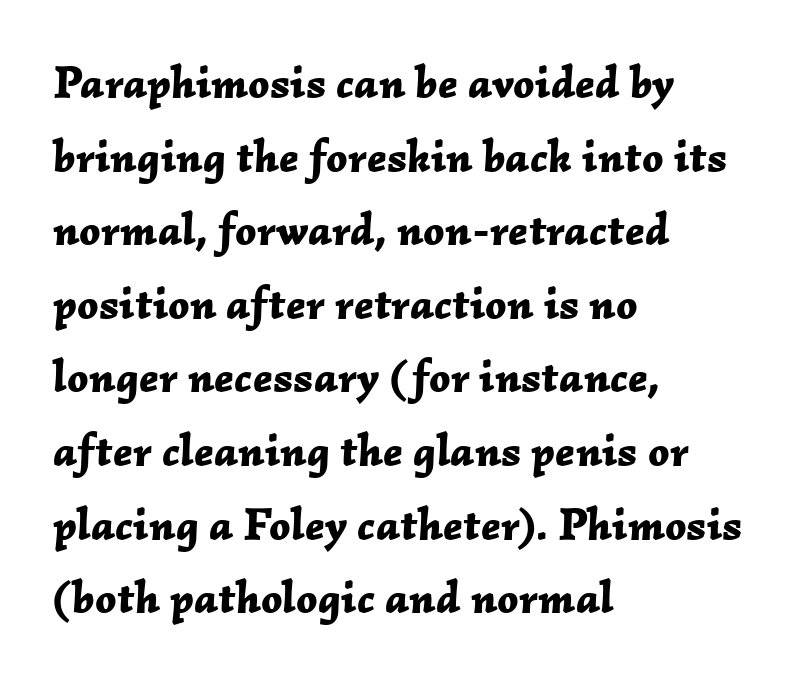
Is this a fixed-width face? No — the glyphs have proportional, varying widths. Is the type bold? Yes — the strokes are clearly thick and heavy. Short and long lines alike share a common starting point at left. Caption: standard tracking, unaltered. The line-height multiplier appears to be the usual default.
